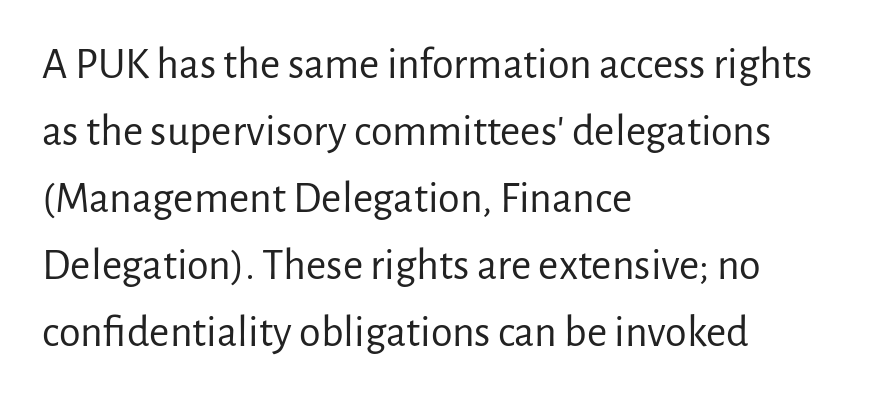
{"serif": "no", "italic": "no", "bold": "no", "weight": "regular", "width": "normal", "stroke_contrast": "low", "x_height": "medium", "monospaced": "no", "underline": "no", "align": "left", "line_spacing": "normal", "line_spacing_ratio": 1.52, "letter_spacing": "normal", "letter_spacing_em": 0.0, "glyph_px": 44}
